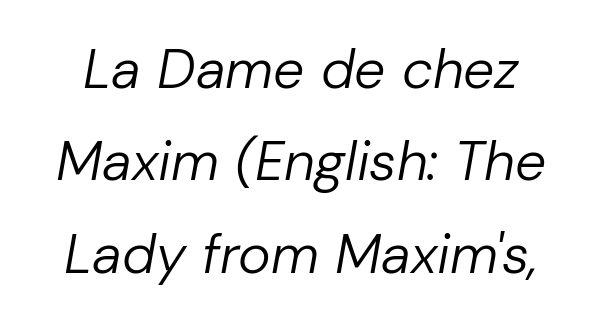
The image shows 55 px regular-weight type, italic (leaning right); set normal line spacing (1.68x), normal letter spacing, not underlined; low stroke contrast and a medium x-height.
